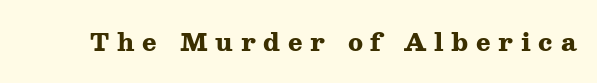
{"italic": "no", "bold": "yes", "underline": "no", "letter_spacing": "wide", "letter_spacing_em": 0.32, "glyph_px": 24}
